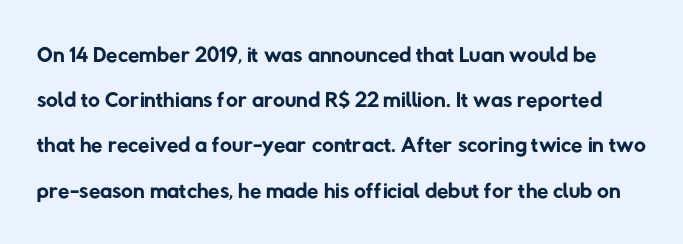
{"serif": "no", "bold": "no", "weight": "regular", "width": "normal", "stroke_contrast": "low", "x_height": "medium", "monospaced": "no", "underline": "no", "line_spacing": "normal", "line_spacing_ratio": 1.37, "letter_spacing": "normal", "letter_spacing_em": 0.0, "glyph_px": 33}
